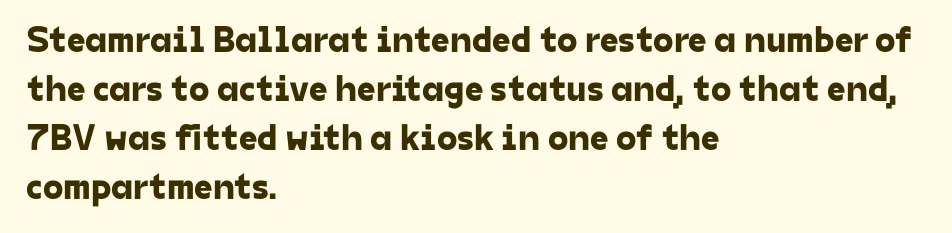
Looks like regular typesetting: each glyph gets only the width it needs. Glyph-to-glyph distance matches everyday printed text. Serifs: no, the terminals of the letterforms are clean. Horizontal bands of white between lines are of average thickness. Lines of text with bare space underneath.
